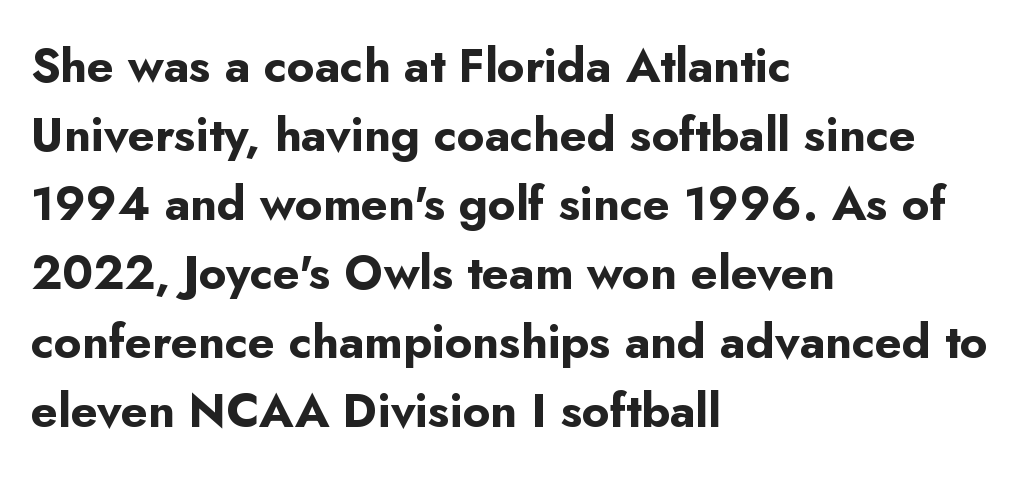
The image shows 47 px bold sans-serif type, upright; set left-aligned, normal line spacing (1.47x), normal letter spacing, not underlined; low stroke contrast and a small x-height.
